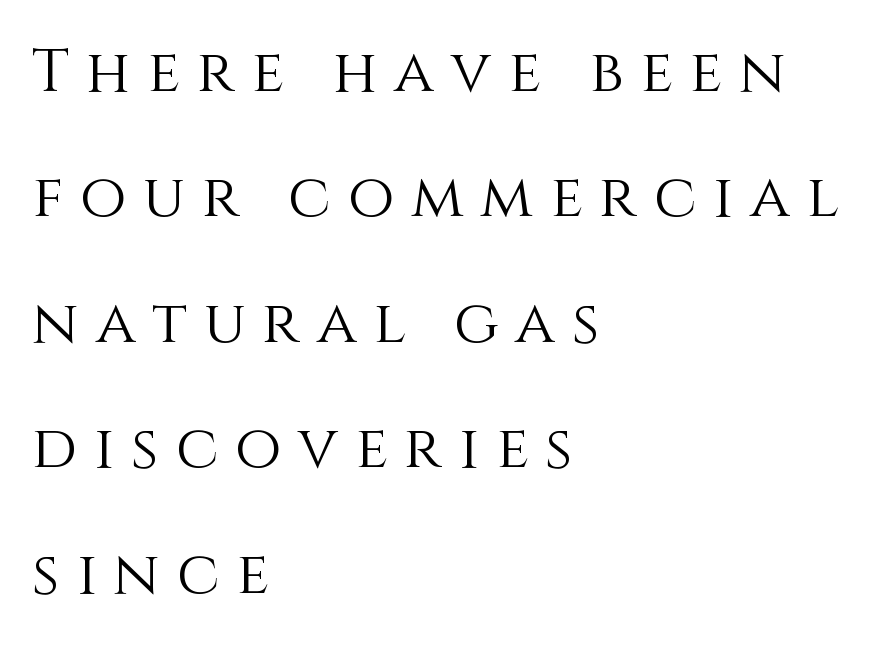
The image shows 60 px light type, upright; set left-aligned, loose line spacing (2.09x), unusually wide letter spacing (+0.28 em), not underlined; a large x-height.
